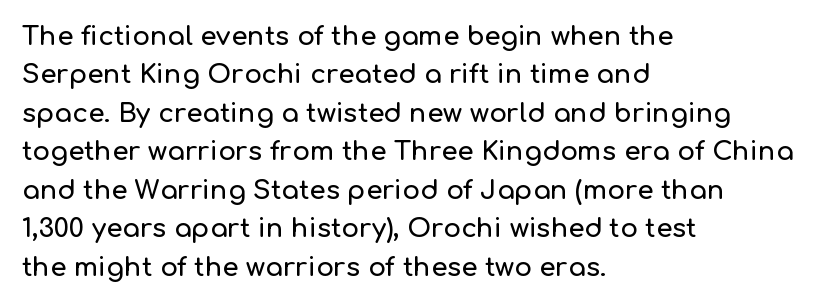
The image shows 26 px text type, upright; set left-aligned, normal line spacing (1.48x), normal letter spacing, not underlined.
